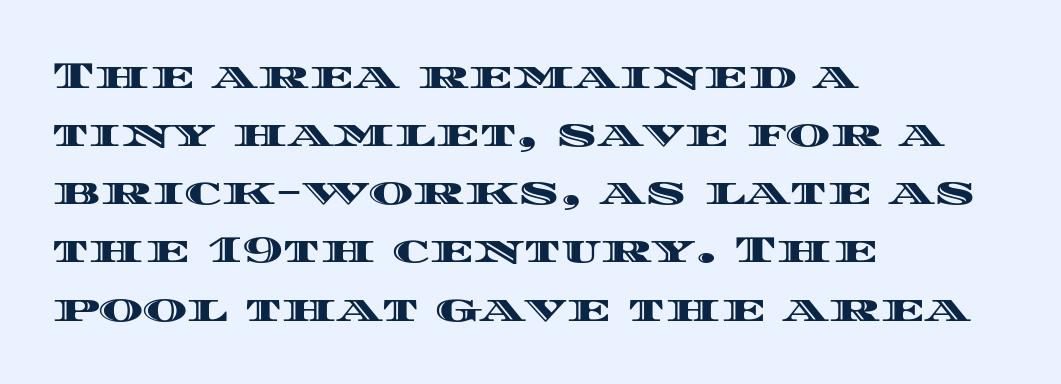
These lines are set flush left with a ragged right edge. Plain, unruled lines of type. Upright lettering throughout. Varying glyph widths throughout — classic text-font behaviour. Successive baselines arrive at the customary interval.
